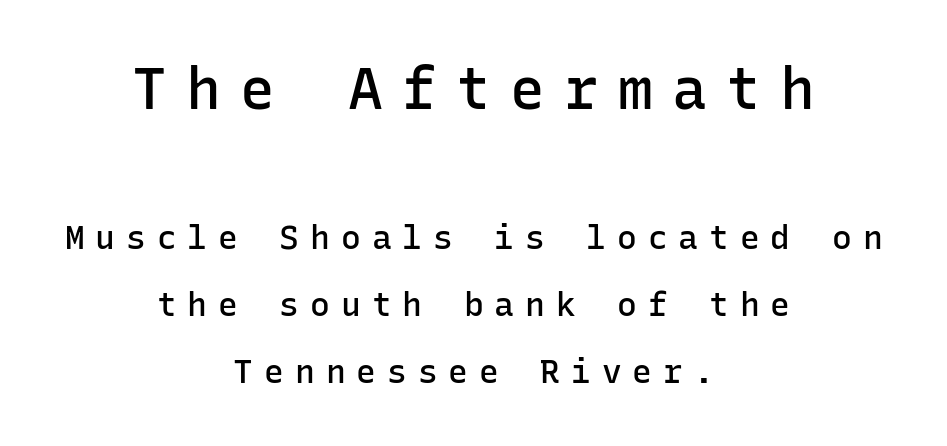
Q: Is the text bold? A: Semi-bold.
Q: Is the text italic (slanted)? A: No, it is upright.
Q: Is the typeface a serif or a sans-serif typeface? A: Sans-serif.
Q: Is the text underlined? A: No.
Q: How is the paragraph aligned? A: Centered.
Q: Is the spacing between letters normal or unusually wide? A: Unusually wide.
Q: Is the spacing between lines tight, normal or loose? A: Loose.
Q: Which block of text is set in a larger size, the first (top) or the second (bottom)? A: The first (top) one.
Q: Width (condensed, normal, or wide)? A: Normal.
Q: Stroke contrast? A: Low.
Q: x-height? A: Medium.
Q: Monospaced? A: Yes.
